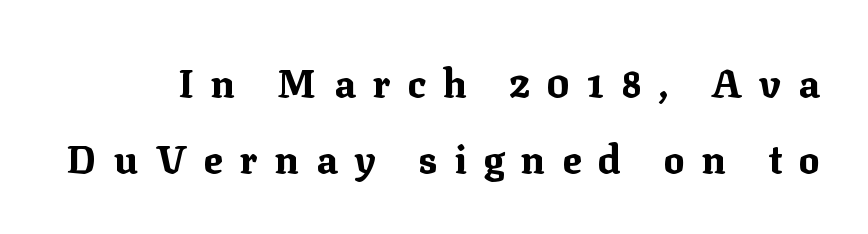
The image shows 39 px bold serif type, upright; set loose line spacing (1.94x), unusually wide letter spacing (+0.44 em), not underlined; medium stroke contrast and a medium x-height.
